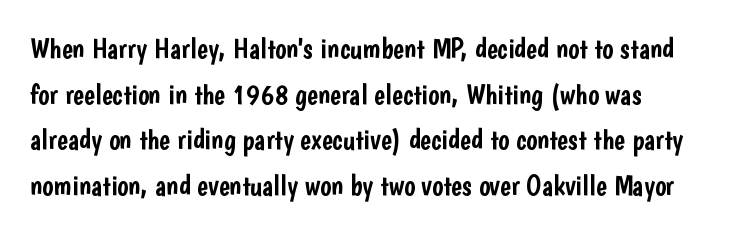
Q: Is the text italic (slanted)? A: No, it is upright.
Q: Is the typeface a serif or a sans-serif typeface? A: Sans-serif.
Q: Is the text underlined? A: No.
Q: Is the spacing between letters normal or unusually wide? A: Normal.
Q: Is the spacing between lines tight, normal or loose? A: Normal.
Q: Width (condensed, normal, or wide)? A: Condensed.
Q: Stroke contrast? A: Low.
Q: x-height? A: Medium.
Q: Monospaced? A: No.
